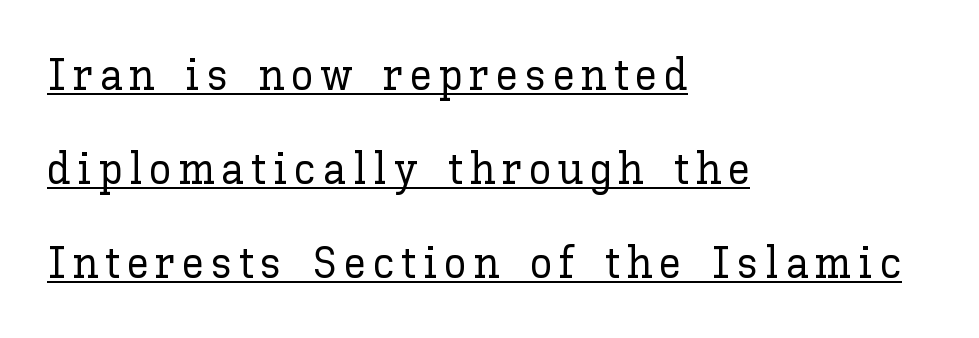
{"italic": "no", "width": "normal", "stroke_contrast": "low", "x_height": "medium", "monospaced": "no", "underline": "yes", "align": "left", "line_spacing": "loose", "line_spacing_ratio": 2.09, "glyph_px": 45}
